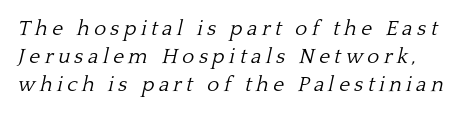
The image shows 21 px text type, italic (leaning right); set normal line spacing (1.34x), unusually wide letter spacing (+0.21 em), not underlined.
